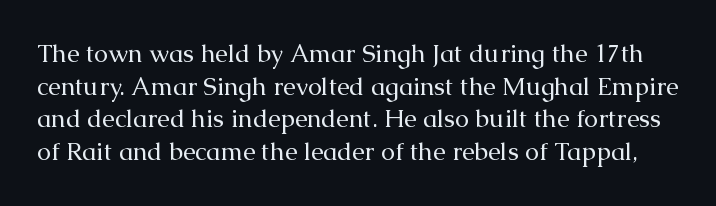
{"italic": "no", "bold": "no", "underline": "no", "line_spacing": "normal", "line_spacing_ratio": 1.31, "letter_spacing": "normal", "letter_spacing_em": 0.0, "glyph_px": 25}
